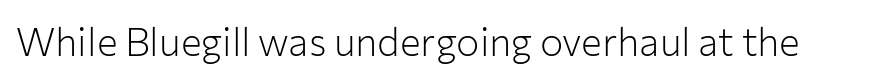
{"serif": "no", "italic": "no", "bold": "no", "weight": "light", "width": "normal", "stroke_contrast": "low", "x_height": "medium", "monospaced": "no", "underline": "no", "letter_spacing": "normal", "letter_spacing_em": 0.0, "glyph_px": 39}
